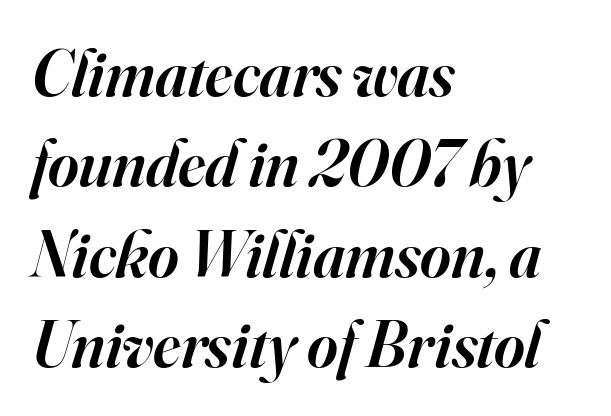
The image shows 66 px semibold serif type, italic (leaning right); set left-aligned, normal line spacing (1.37x), normal letter spacing, not underlined; high stroke contrast and a small x-height.
